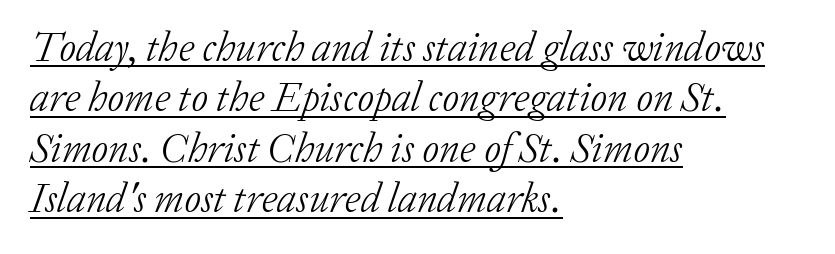
{"serif": "yes", "italic": "yes", "lean": "right", "slant_degrees": 20, "bold": "no", "weight": "light", "width": "normal", "stroke_contrast": "low", "x_height": "medium", "monospaced": "no", "underline": "yes", "align": "left", "line_spacing_ratio": 1.23, "letter_spacing": "normal", "letter_spacing_em": 0.0, "glyph_px": 41}
